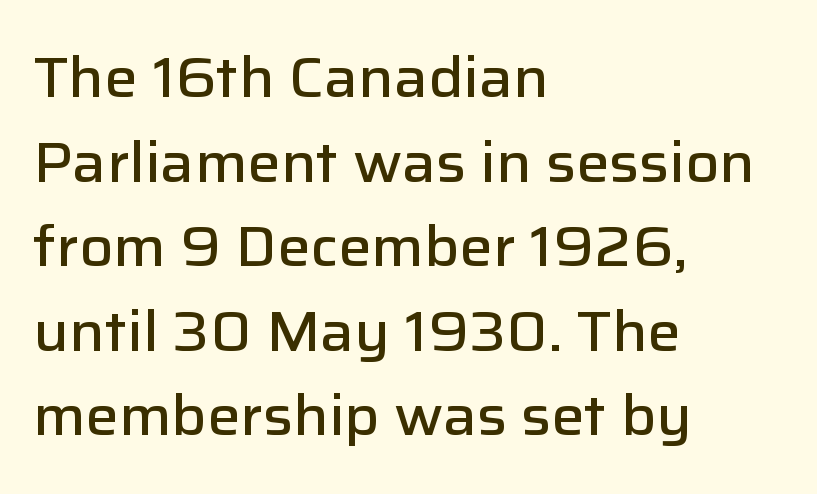
Q: Is the text bold? A: Semi-bold.
Q: Is the text italic (slanted)? A: No, it is upright.
Q: Is the typeface a serif or a sans-serif typeface? A: Sans-serif.
Q: Is the text underlined? A: No.
Q: How is the paragraph aligned? A: Left-aligned.
Q: Is the spacing between letters normal or unusually wide? A: Normal.
Q: Is the spacing between lines tight, normal or loose? A: Normal.
Q: Width (condensed, normal, or wide)? A: Normal.
Q: Stroke contrast? A: Low.
Q: x-height? A: Medium.
Q: Monospaced? A: No.
